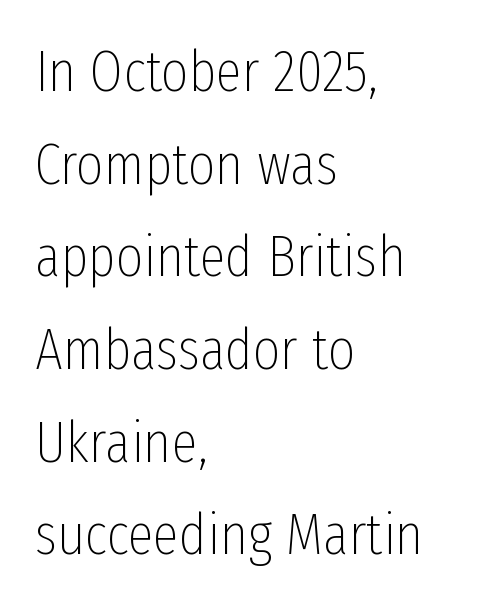
The image shows 59 px thin, condensed sans-serif type, upright; set left-aligned, normal line spacing (1.57x), normal letter spacing, not underlined; low stroke contrast and a medium x-height.
